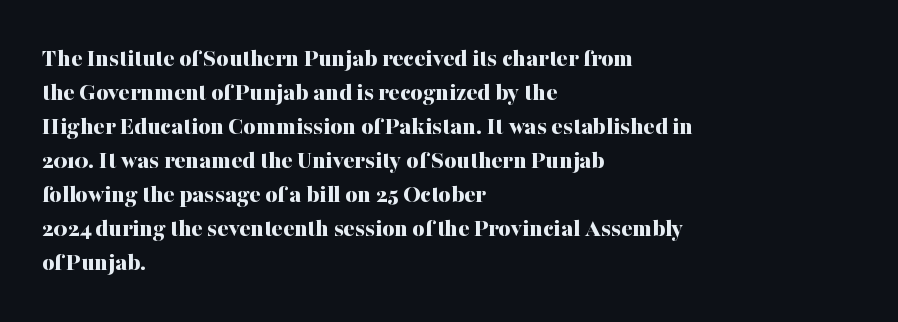
Q: Is the text bold? A: Yes.
Q: Is the text italic (slanted)? A: No, it is upright.
Q: Is the text underlined? A: No.
Q: How is the paragraph aligned? A: Left-aligned.
Q: Is the spacing between letters normal or unusually wide? A: Normal.
Q: Is the spacing between lines tight, normal or loose? A: Normal.
